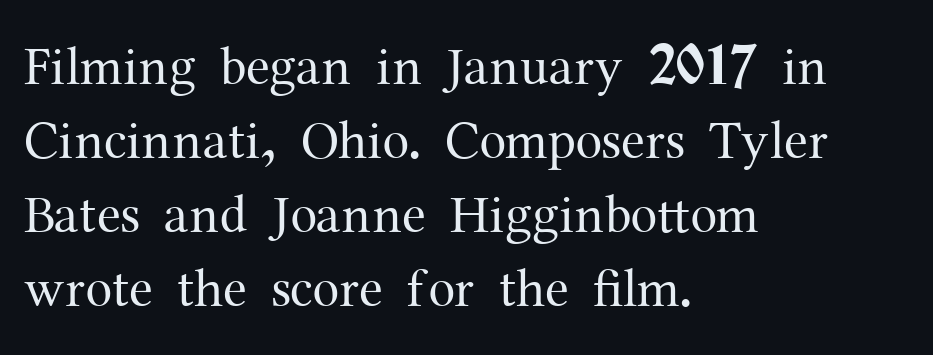
{"serif": "yes", "italic": "no", "bold": "no", "weight": "regular", "width": "normal", "stroke_contrast": "medium", "x_height": "medium", "monospaced": "no", "underline": "no", "align": "left", "line_spacing": "normal", "line_spacing_ratio": 1.37, "letter_spacing": "normal", "letter_spacing_em": 0.0, "glyph_px": 54}
